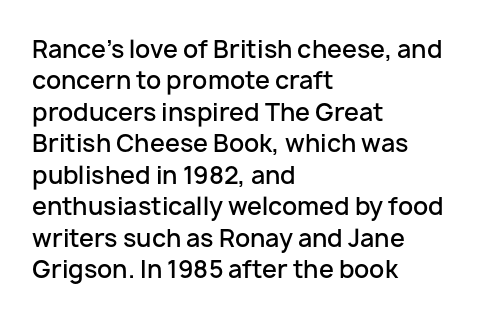
Students, this is semibold: more ink than regular, less than bold. Descender tails drop into unmarked territory. Reading down the block, your eye returns to a fixed left position each line. Do the letters lean? They stand straight. The space between consecutive lines is moderate.
